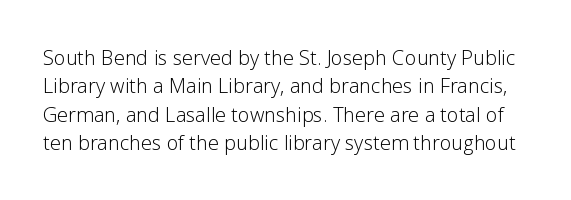
The image shows 20 px text type, upright; set normal line spacing (1.42x), normal letter spacing, not underlined.
